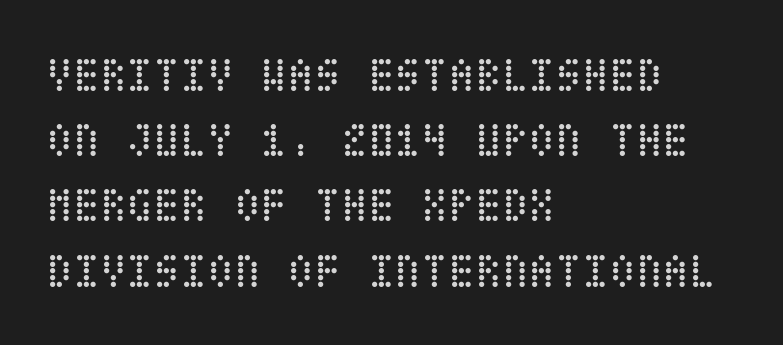
Plain, unruled lines of type. Inter-character spacing is left at the font's built-in metrics. The typeface has the unassuming heft of standard copy or less. Every character sits straight up, as roman type does. Is there much room between lines? A standard amount, neither cramped nor airy. Which margin do the lines hug? The left one — the right edge is uneven.
